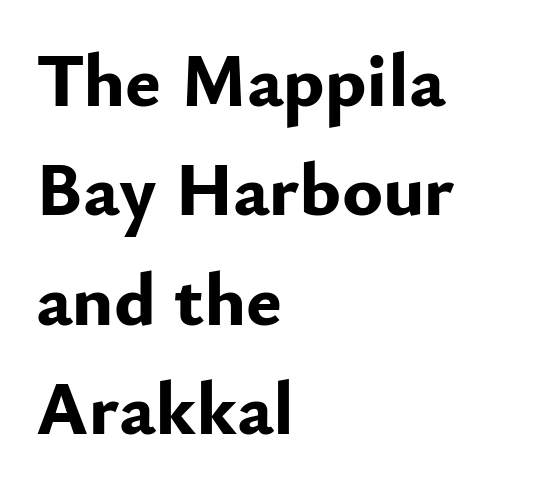
Q: Is the text bold? A: Yes.
Q: Is the text italic (slanted)? A: No, it is upright.
Q: Is the typeface a serif or a sans-serif typeface? A: Sans-serif.
Q: Is the text underlined? A: No.
Q: How is the paragraph aligned? A: Left-aligned.
Q: Is the spacing between letters normal or unusually wide? A: Normal.
Q: Is the spacing between lines tight, normal or loose? A: Normal.
Q: Width (condensed, normal, or wide)? A: Normal.
Q: Stroke contrast? A: Low.
Q: x-height? A: Small.
Q: Monospaced? A: No.
